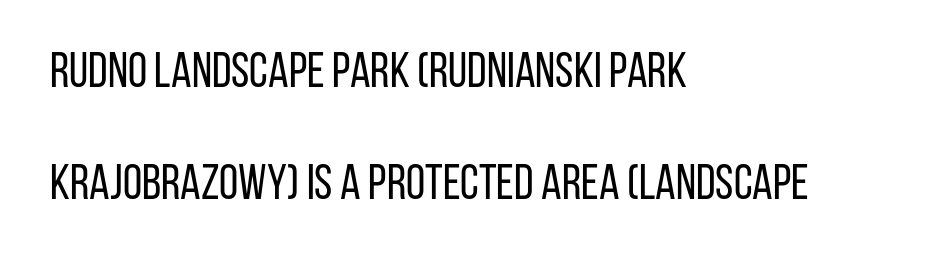
{"serif": "no", "italic": "no", "bold": "no", "weight": "regular", "width": "condensed", "stroke_contrast": "low", "x_height": "large", "monospaced": "no", "underline": "no", "align": "left", "line_spacing": "loose", "line_spacing_ratio": 2.28, "letter_spacing": "normal", "letter_spacing_em": 0.0, "glyph_px": 49}
